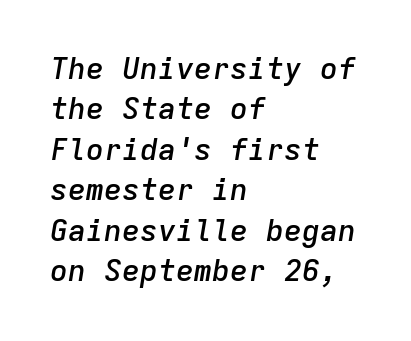
The image shows 30 px semibold type, italic (leaning right), monospaced; set left-aligned, normal line spacing (1.35x), normal letter spacing, not underlined; low stroke contrast and a medium x-height.
